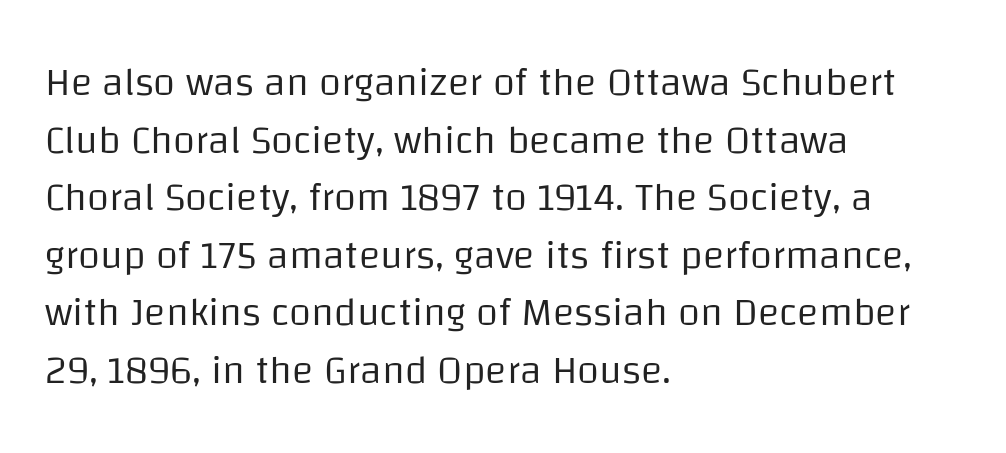
The image shows 40 px regular-weight sans-serif type, upright; set left-aligned, normal line spacing (1.44x), normal letter spacing, not underlined; low stroke contrast and a large x-height.
